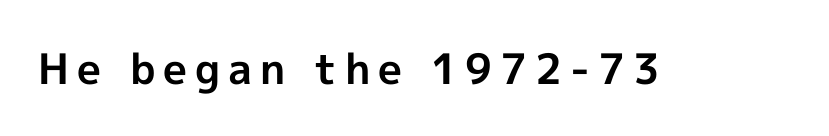
Each letter keeps its own natural width here, so spacing adapts to shape. The passage shown is emphatically bold. No feet cap the strokes, marking this as sans-serif type. Letters rest on an invisible, unmarked baseline. Style check: upright.
